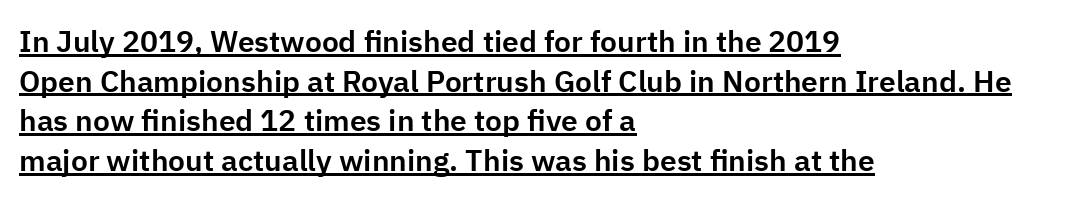
{"serif": "no", "italic": "no", "width": "normal", "stroke_contrast": "low", "x_height": "medium", "monospaced": "no", "underline": "yes", "align": "left", "line_spacing": "normal", "line_spacing_ratio": 1.32, "letter_spacing": "normal", "letter_spacing_em": 0.0, "glyph_px": 30}
